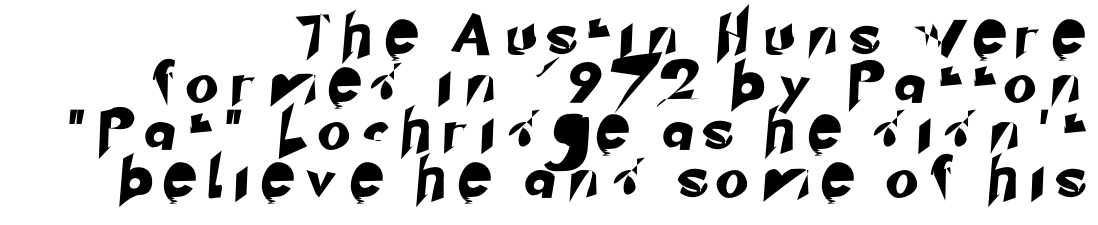
The image shows 41 px sans-serif type; set right-aligned, line spacing 1.16x, unusually wide letter spacing (+0.42 em), not underlined; low stroke contrast and a small x-height.
